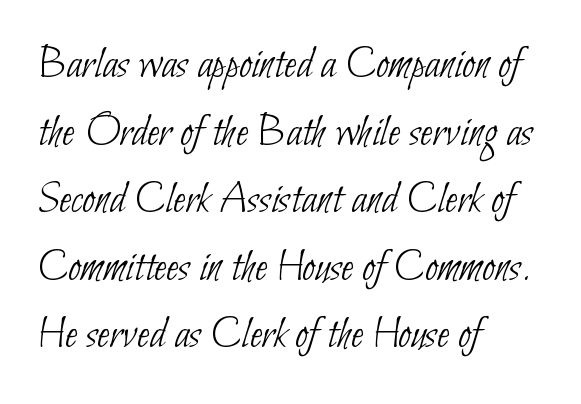
The image shows 46 px thin, condensed sans-serif type; set left-aligned, normal line spacing (1.47x), normal letter spacing, not underlined; low stroke contrast and a small x-height.
